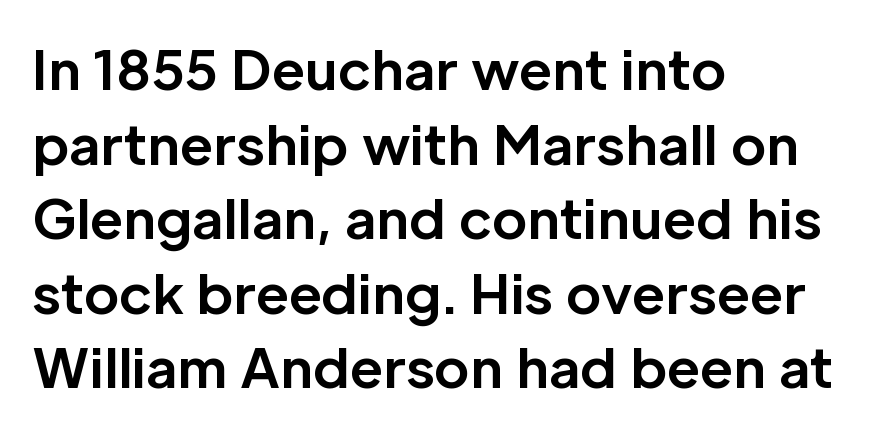
{"serif": "no", "italic": "no", "bold": "yes", "weight": "bold", "width": "normal", "stroke_contrast": "low", "x_height": "medium", "monospaced": "no", "underline": "no", "align": "left", "line_spacing": "normal", "line_spacing_ratio": 1.38, "letter_spacing": "normal", "letter_spacing_em": 0.0, "glyph_px": 54}
